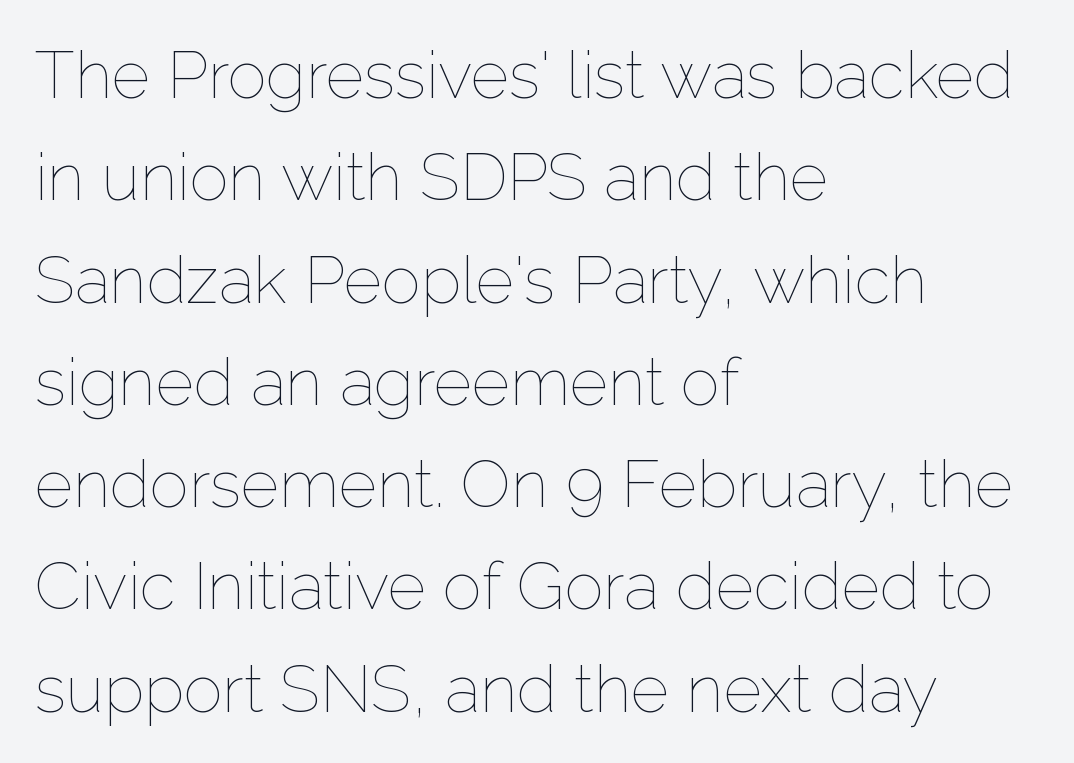
Tracking value appears to be zero — textbook default spacing. The rag falls on the right side of this text block. Rendered with straight, roman letterforms. A bare baseline throughout the passage. No letter is thick-stroked: the sample isn't bold. Honestly, the row spacing looks completely unremarkable.
